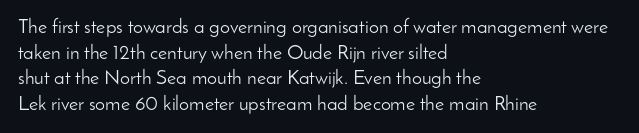
The image shows 20 px text type, upright; set left-aligned, normal line spacing (1.28x), normal letter spacing, not underlined.
